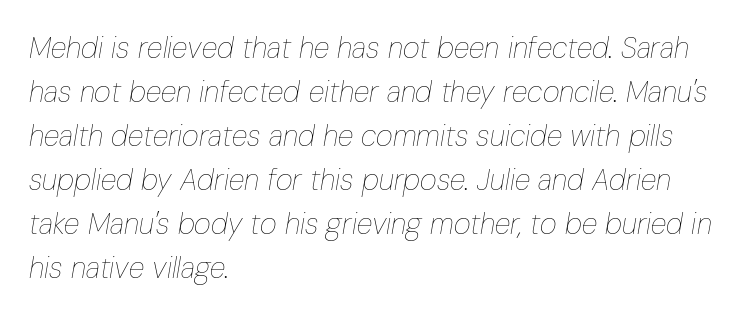
The rendering uses natural spacing where letterforms have individual widths. The setting favours the left margin, as ordinary paragraphs usually do. Notice how descenders clear the ascenders below comfortably — that's standard leading. Rendered with sloped, italic letterforms. Honestly, the letter spacing is just normal — you wouldn't notice it. Vertical stems look standard width or narrower in stroke.
